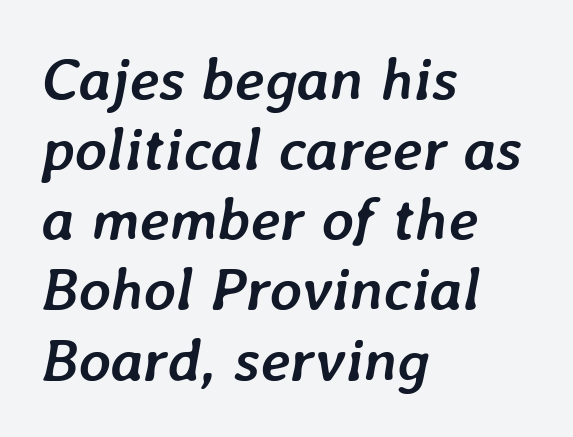
Plain, unruled lines of type. This sample has the flowing, uneven cadence of proportional lettering. It's the slanting kind of type. Horizontally, the lines are justified to the leading edge only. Whoever set this chose condensed vertical rhythm over breathing room.
